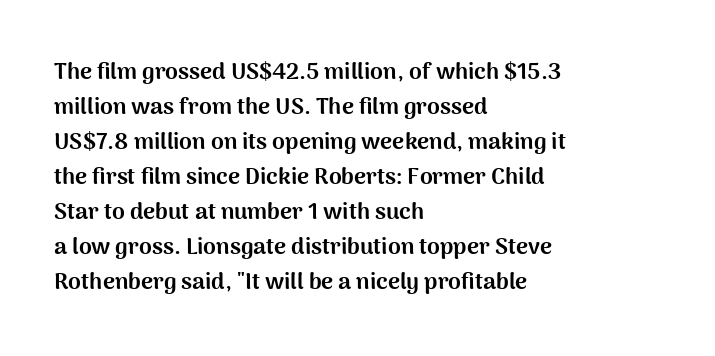
The image shows 23 px bold type, upright; set left-aligned, normal line spacing (1.52x), normal letter spacing, not underlined.
